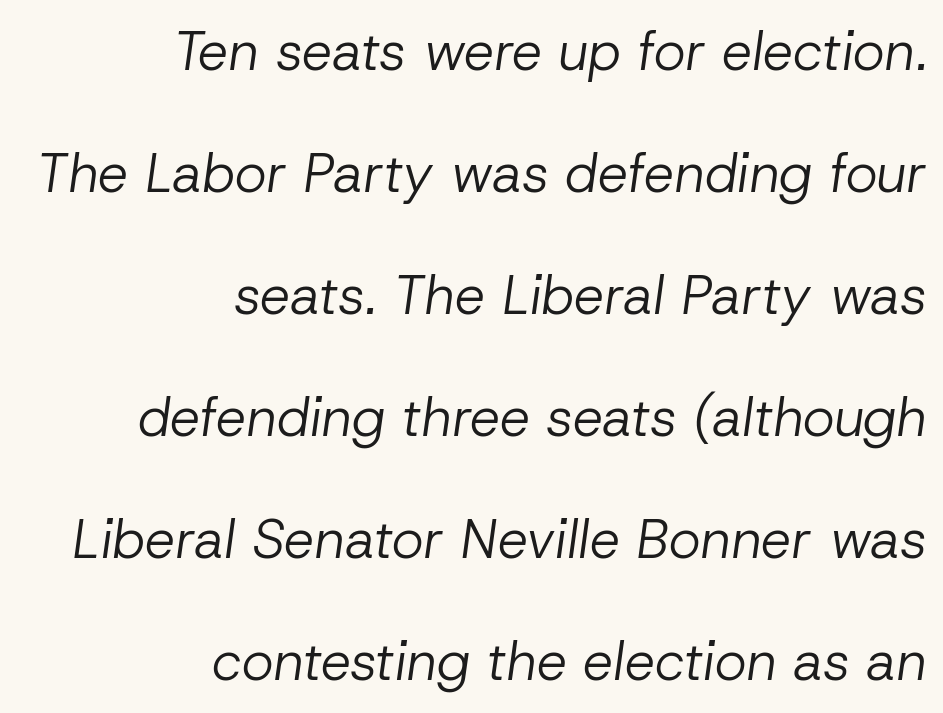
Alignment: flush right. Look at the tracking — it's just the regular setting, nothing added. The area under the type is left untouched. Stems and bowls with no extra thickness — not bold. Leading is clearly above the norm, producing a sparse column.
